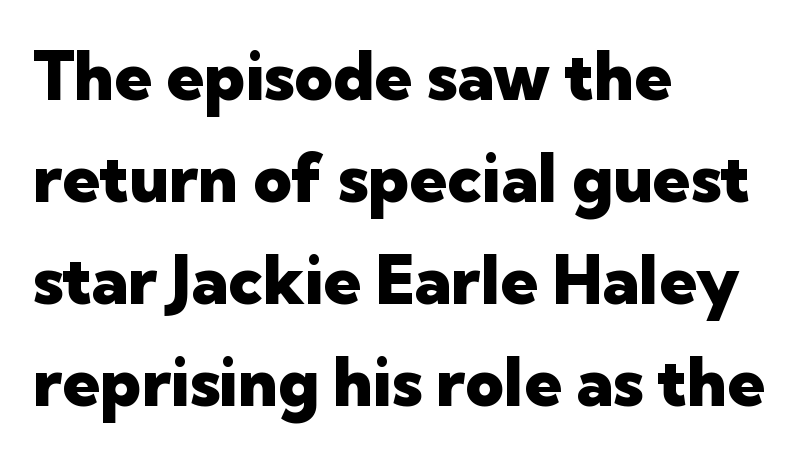
Beneath every word, the page is bare. Upright lettering throughout. Is this a fixed-width face? No — the glyphs have proportional, varying widths. The letters carry no serifs — their stems end cleanly without finishing strokes. Heavy, bold letterforms. The paragraph shown leans on its left margin.
